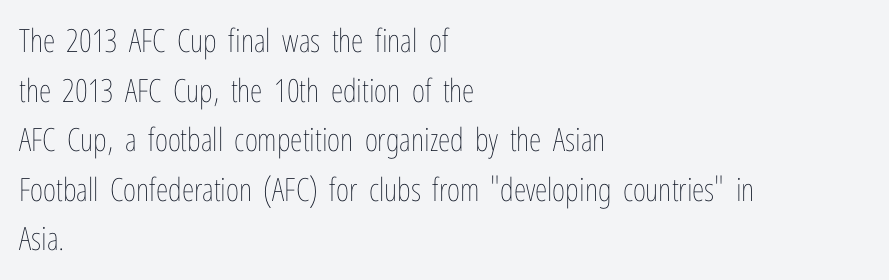
{"italic": "no", "bold": "no", "weight": "thin", "width": "condensed", "stroke_contrast": "low", "x_height": "medium", "monospaced": "no", "underline": "no", "align": "left", "line_spacing": "normal", "line_spacing_ratio": 1.55, "letter_spacing": "normal", "letter_spacing_em": 0.0, "glyph_px": 32}
